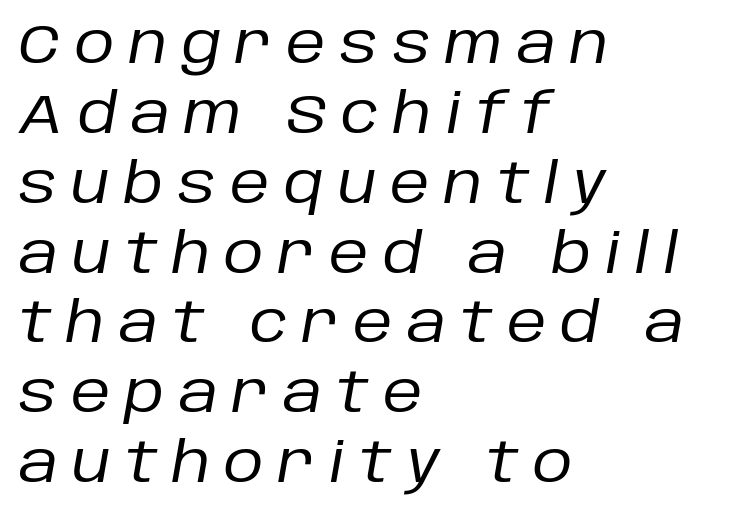
Q: Is the text bold? A: No.
Q: Is the text italic (slanted)? A: Yes, it leans right by about 10 degrees.
Q: Is the text underlined? A: No.
Q: How is the paragraph aligned? A: Left-aligned.
Q: Is the spacing between letters normal or unusually wide? A: Unusually wide.
Q: Is the spacing between lines tight, normal or loose? A: Normal.
Q: Width (condensed, normal, or wide)? A: Normal.
Q: Stroke contrast? A: Low.
Q: x-height? A: Large.
Q: Monospaced? A: No.
